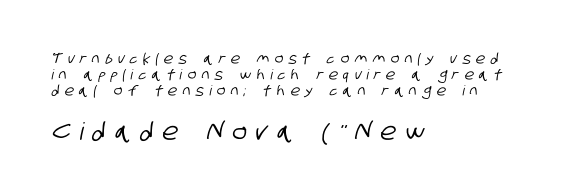
{"underline": "no", "align": "left", "line_spacing_ratio": 1.16, "letter_spacing": "wide", "letter_spacing_em": 0.4, "larger_block": "second", "size_ratio": 1.71, "glyph_px": 24}
